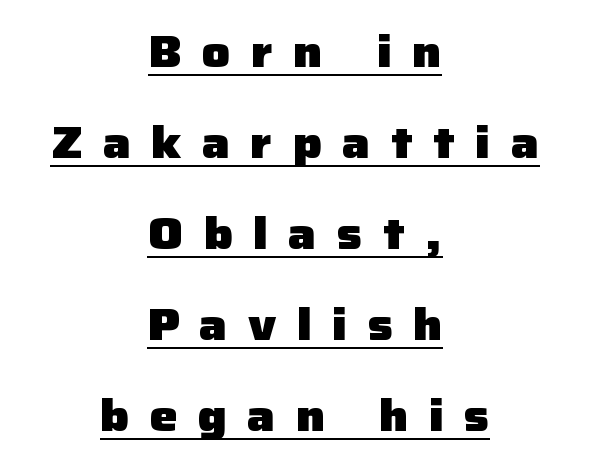
The image shows 44 px heavy sans-serif type, upright; set centered, loose line spacing (2.07x), unusually wide letter spacing (+0.46 em), underlined; low stroke contrast and a medium x-height.
